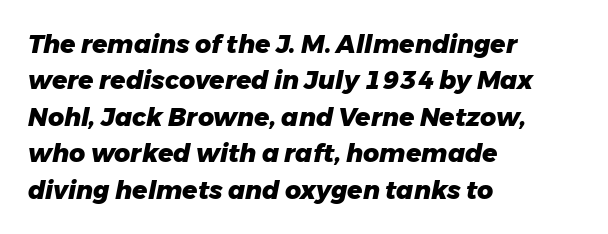
Is the block centered? No — it sits flush against the left margin. Heft: maximum for text — a bold. The letterforms sit shoulder to shoulder at normal distance. Summary of vertical rhythm: regular, with standard interline spacing. The space beneath each line is pristine and unruled.
